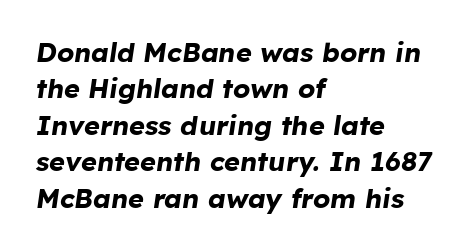
{"italic": "yes", "lean": "right", "slant_degrees": 8, "bold": "yes", "underline": "no", "align": "left", "line_spacing": "normal", "line_spacing_ratio": 1.35, "letter_spacing": "normal", "letter_spacing_em": 0.0, "glyph_px": 27}
